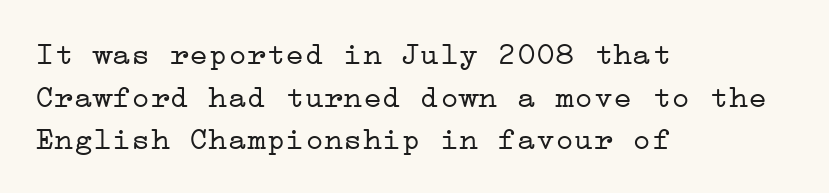
{"serif": "yes", "italic": "no", "bold": "no", "weight": "light", "width": "wide", "stroke_contrast": "low", "x_height": "medium", "underline": "no", "align": "left", "line_spacing": "normal", "line_spacing_ratio": 1.33, "letter_spacing": "normal", "letter_spacing_em": 0.0, "glyph_px": 32}
